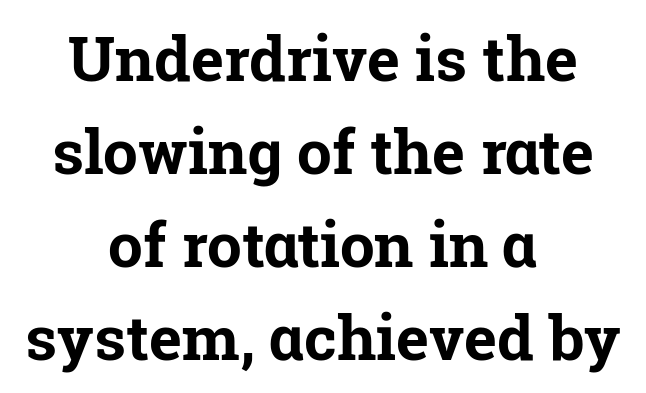
{"serif": "yes", "italic": "no", "bold": "yes", "weight": "bold", "width": "normal", "stroke_contrast": "low", "x_height": "medium", "monospaced": "no", "underline": "no", "align": "center", "line_spacing": "normal", "line_spacing_ratio": 1.5, "letter_spacing": "normal", "letter_spacing_em": 0.0, "glyph_px": 62}
